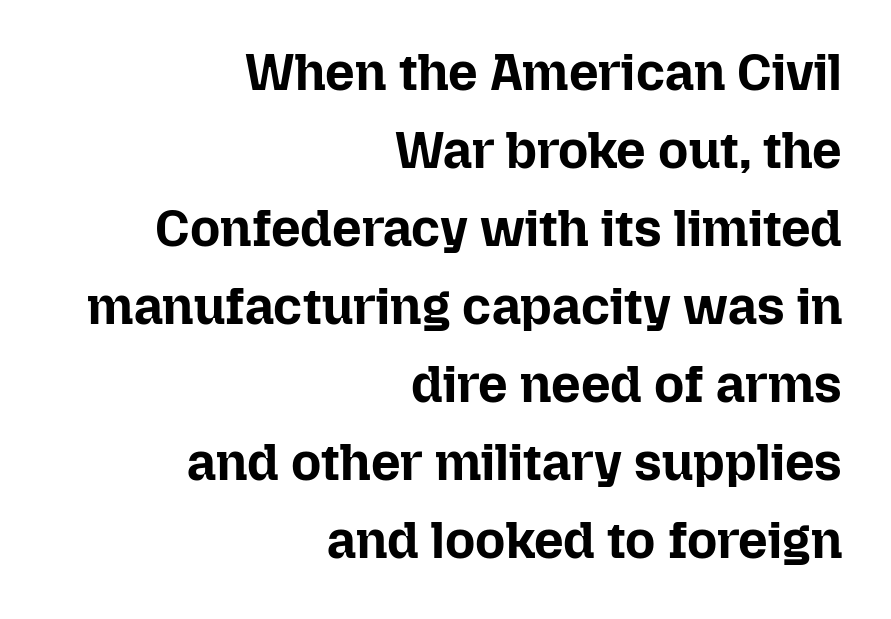
Q: Is the text bold? A: Yes.
Q: Is the text italic (slanted)? A: No, it is upright.
Q: Is the text underlined? A: No.
Q: How is the paragraph aligned? A: Right-aligned.
Q: Is the spacing between letters normal or unusually wide? A: Normal.
Q: Is the spacing between lines tight, normal or loose? A: Normal.
Q: Width (condensed, normal, or wide)? A: Normal.
Q: Stroke contrast? A: Low.
Q: x-height? A: Medium.
Q: Monospaced? A: No.
